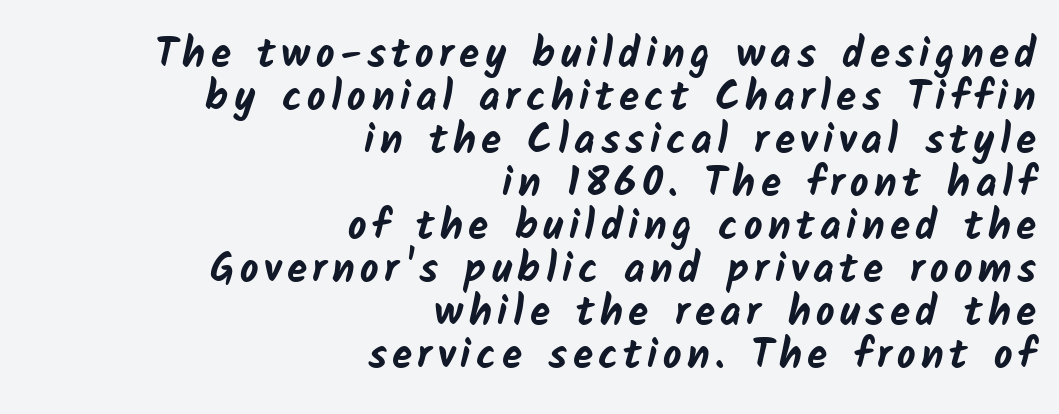
The image shows 41 px bold sans-serif type; set right-aligned, tight line spacing (1.05x), not underlined; low stroke contrast and a medium x-height.
